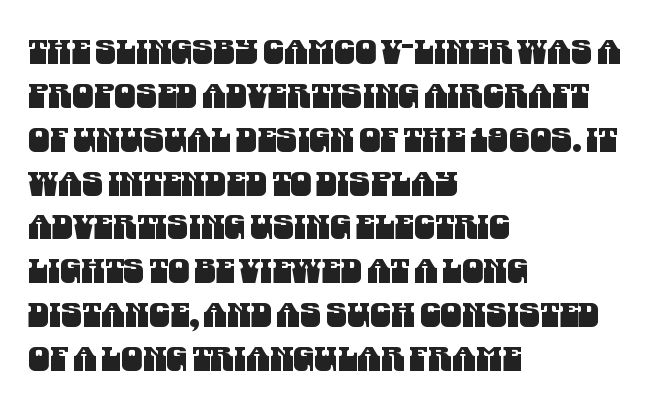
Evenly set lines give the paragraph a standard silhouette. Visually the block forms a straight wall on the left and a jagged coastline on the right. This sample has the flowing, uneven cadence of proportional lettering. The glyphs are unaccompanied by any horizontal stroke below them. Short note: letters normally spaced. Are there feet on the stems? There aren't — it's a sans.
